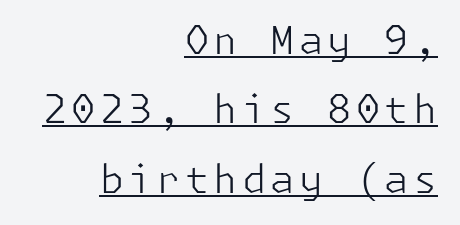
Q: Is the text bold? A: No.
Q: Is the text italic (slanted)? A: No, it is upright.
Q: Is the typeface a serif or a sans-serif typeface? A: Sans-serif.
Q: Is the text underlined? A: Yes.
Q: How is the paragraph aligned? A: Right-aligned.
Q: Width (condensed, normal, or wide)? A: Normal.
Q: Stroke contrast? A: Low.
Q: x-height? A: Medium.
